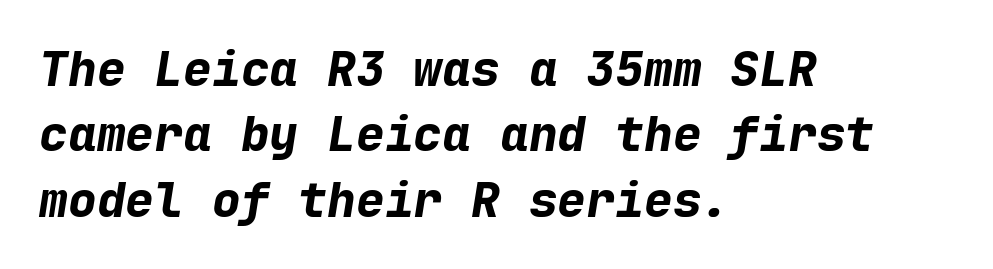
Q: Is the text bold? A: Yes.
Q: Is the text italic (slanted)? A: Yes, it leans right by about 9 degrees.
Q: Is the text underlined? A: No.
Q: How is the paragraph aligned? A: Left-aligned.
Q: Is the spacing between letters normal or unusually wide? A: Normal.
Q: Is the spacing between lines tight, normal or loose? A: Normal.
Q: Width (condensed, normal, or wide)? A: Normal.
Q: Stroke contrast? A: Low.
Q: x-height? A: Medium.
Q: Monospaced? A: Yes.
